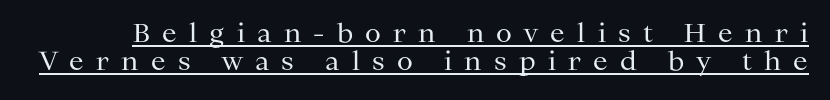
{"italic": "no", "bold": "no", "underline": "yes", "line_spacing": "tight", "line_spacing_ratio": 1.09, "letter_spacing": "wide", "letter_spacing_em": 0.47, "glyph_px": 26}
